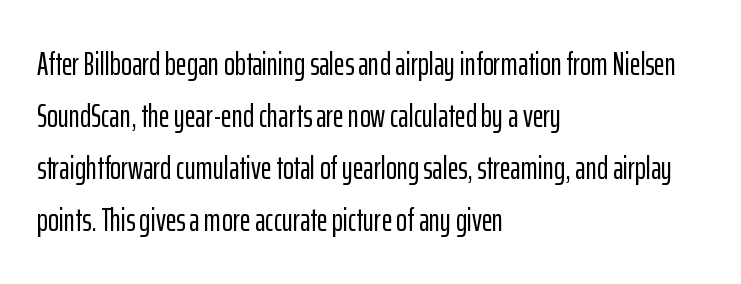
Q: Is the text italic (slanted)? A: No, it is upright.
Q: Is the typeface a serif or a sans-serif typeface? A: Sans-serif.
Q: Is the text underlined? A: No.
Q: How is the paragraph aligned? A: Left-aligned.
Q: Is the spacing between letters normal or unusually wide? A: Normal.
Q: Is the spacing between lines tight, normal or loose? A: Normal.
Q: Width (condensed, normal, or wide)? A: Condensed.
Q: Stroke contrast? A: Low.
Q: x-height? A: Medium.
Q: Monospaced? A: No.
